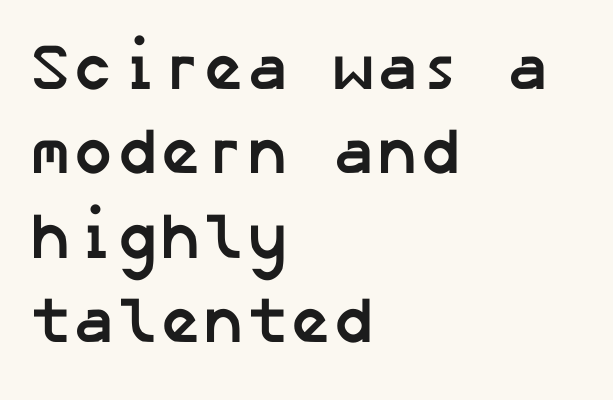
{"serif": "no", "bold": "yes", "weight": "semibold", "width": "normal", "stroke_contrast": "low", "x_height": "medium", "underline": "no", "align": "left", "line_spacing": "normal", "line_spacing_ratio": 1.3, "letter_spacing": "normal", "letter_spacing_em": 0.0, "glyph_px": 65}
